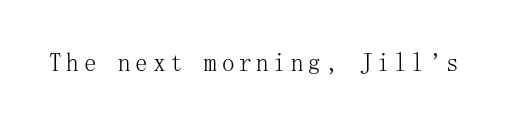
{"italic": "no", "bold": "no", "underline": "no", "glyph_px": 25}
